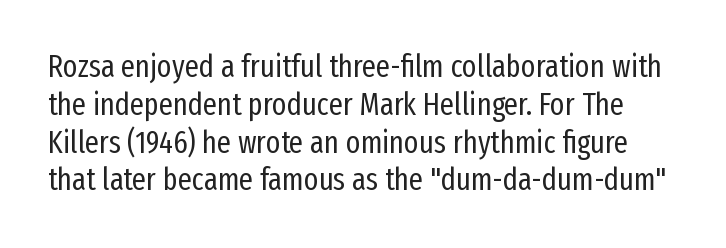
The image shows 31 px regular-weight, condensed sans-serif type, upright; set line spacing 1.22x, normal letter spacing, not underlined; low stroke contrast and a medium x-height.
